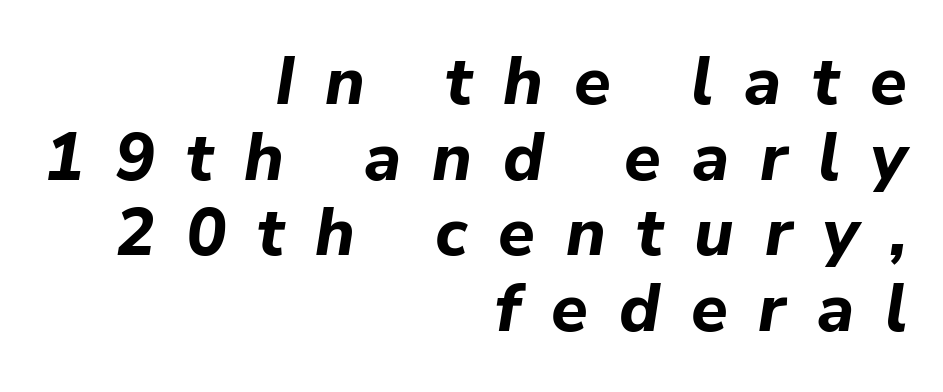
The image shows 67 px bold type, italic (leaning right); set right-aligned, tight line spacing (1.13x), unusually wide letter spacing (+0.46 em), not underlined; low stroke contrast and a medium x-height.
